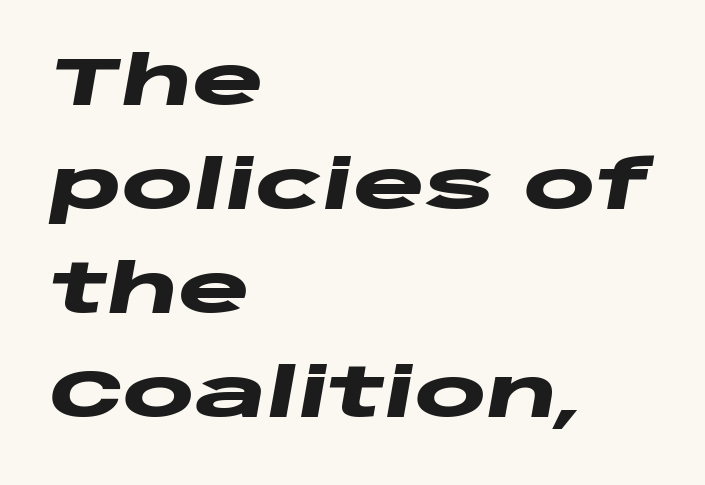
The rendering anchors every line to the left-hand side. These lines are rendered in a variable-pitch font. Interline gaps are of average width in this sample. Nothing unusual about the tracking: characters are spaced as the font intends. The whole block is typeset with a tilt. Letters rest on an invisible, unmarked baseline.
